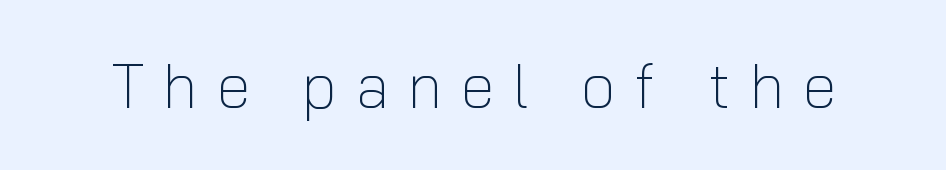
Q: Is the text bold? A: No.
Q: Is the text italic (slanted)? A: No, it is upright.
Q: Is the typeface a serif or a sans-serif typeface? A: Sans-serif.
Q: Is the text underlined? A: No.
Q: Is the spacing between letters normal or unusually wide? A: Unusually wide.
Q: Width (condensed, normal, or wide)? A: Normal.
Q: Stroke contrast? A: Low.
Q: x-height? A: Medium.
Q: Monospaced? A: No.
